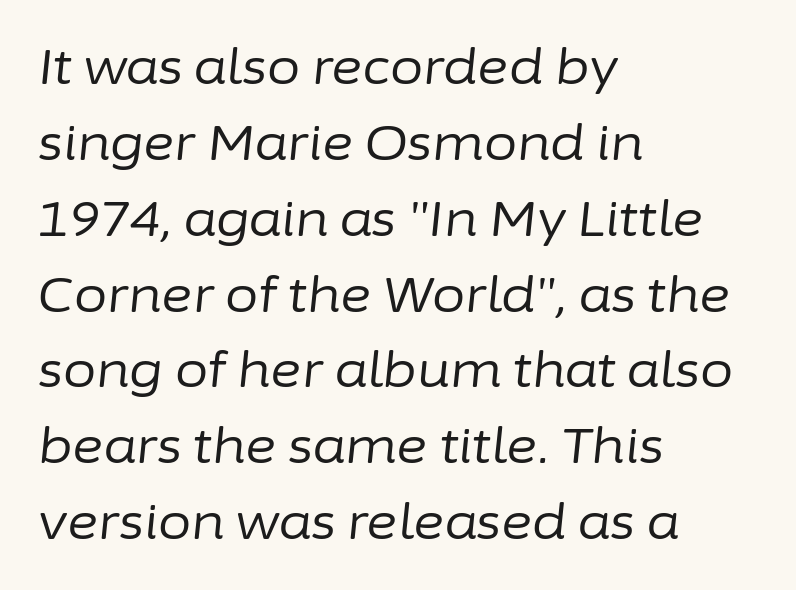
{"italic": "yes", "lean": "right", "slant_degrees": 6, "bold": "no", "weight": "regular", "width": "normal", "stroke_contrast": "low", "x_height": "medium", "monospaced": "no", "underline": "no", "align": "left", "line_spacing": "normal", "line_spacing_ratio": 1.58, "letter_spacing": "normal", "letter_spacing_em": 0.0, "glyph_px": 48}
